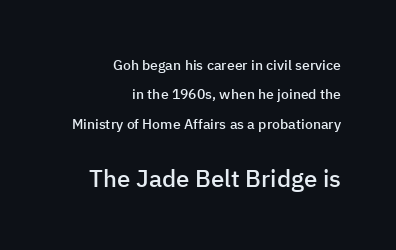
Does the leading feel generous? Absolutely, it's lavish. Horizontally, the lines are justified to the trailing edge only. Typesetter's note: demi weight, one step under bold. Which chunk is bigger? The second one — the bottom block dwarfs the top.
